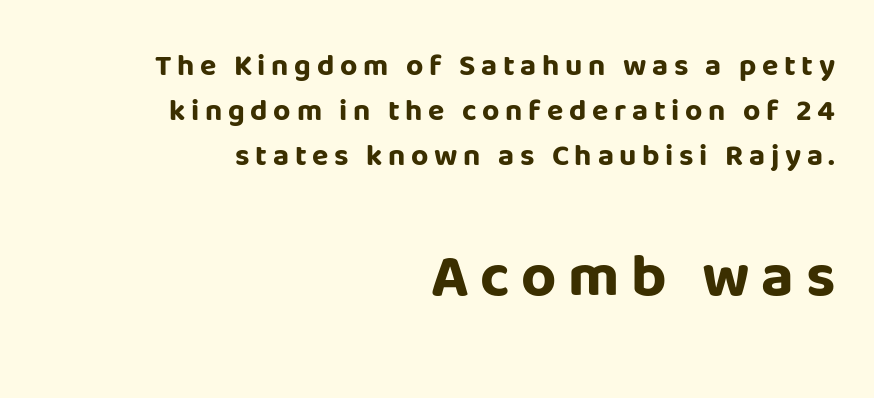
The image shows 61 px bold sans-serif type, upright; set right-aligned, normal line spacing (1.5x), not underlined; the second (bottom) block is 2.03x larger; low stroke contrast and a large x-height.
